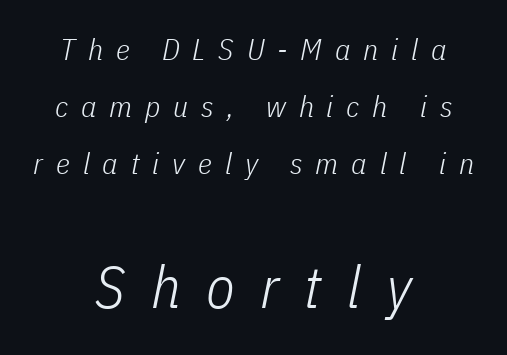
Q: Is the text bold? A: No.
Q: Is the text italic (slanted)? A: Yes, it leans right by about 11 degrees.
Q: Is the text underlined? A: No.
Q: How is the paragraph aligned? A: Centered.
Q: Is the spacing between letters normal or unusually wide? A: Unusually wide.
Q: Is the spacing between lines tight, normal or loose? A: Loose.
Q: Which block of text is set in a larger size, the first (top) or the second (bottom)? A: The second (bottom) one.
Q: Width (condensed, normal, or wide)? A: Condensed.
Q: Stroke contrast? A: Low.
Q: x-height? A: Medium.
Q: Monospaced? A: No.
